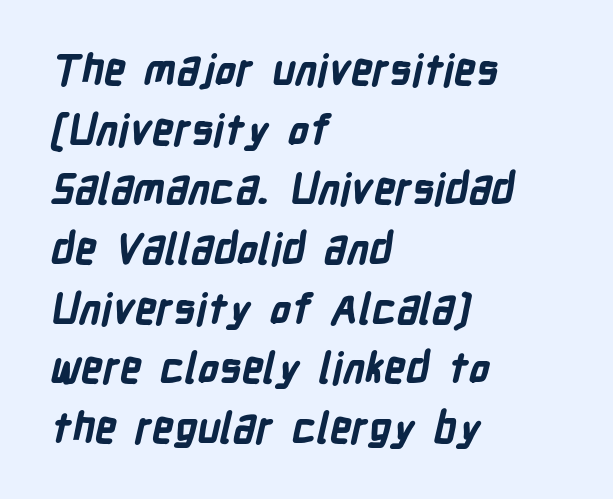
Q: Is the text bold? A: Yes.
Q: Is the typeface a serif or a sans-serif typeface? A: Sans-serif.
Q: Is the text underlined? A: No.
Q: How is the paragraph aligned? A: Left-aligned.
Q: Is the spacing between letters normal or unusually wide? A: Normal.
Q: Is the spacing between lines tight, normal or loose? A: Normal.
Q: Width (condensed, normal, or wide)? A: Condensed.
Q: Stroke contrast? A: Low.
Q: x-height? A: Medium.
Q: Monospaced? A: No.
